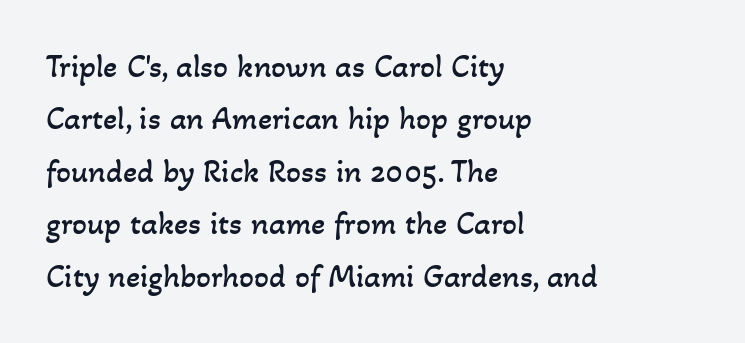
Q: Is the text bold? A: No.
Q: Is the text underlined? A: No.
Q: How is the paragraph aligned? A: Left-aligned.
Q: Is the spacing between letters normal or unusually wide? A: Normal.
Q: Is the spacing between lines tight, normal or loose? A: Normal.
Q: Width (condensed, normal, or wide)? A: Normal.
Q: Stroke contrast? A: Low.
Q: x-height? A: Small.
Q: Monospaced? A: No.
